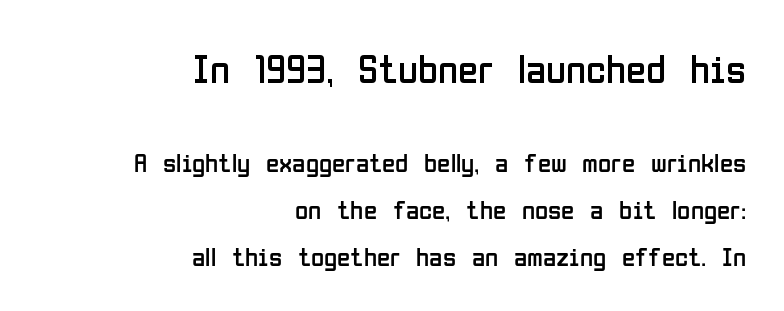
{"serif": "no", "italic": "no", "bold": "no", "weight": "regular", "width": "condensed", "stroke_contrast": "low", "x_height": "medium", "monospaced": "no", "underline": "no", "align": "right", "line_spacing_ratio": 1.75, "letter_spacing": "normal", "letter_spacing_em": 0.0, "larger_block": "first", "size_ratio": 1.52, "glyph_px": 41}
